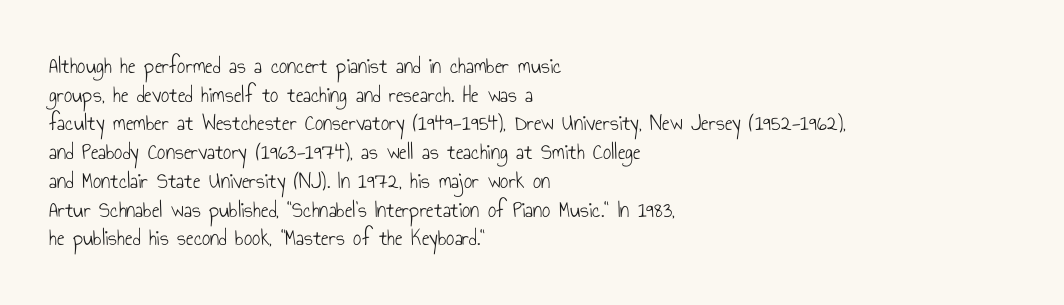
Q: Is the text bold? A: No.
Q: Is the text italic (slanted)? A: No, it is upright.
Q: Is the text underlined? A: No.
Q: How is the paragraph aligned? A: Left-aligned.
Q: Is the spacing between letters normal or unusually wide? A: Normal.
Q: Is the spacing between lines tight, normal or loose? A: Normal.
